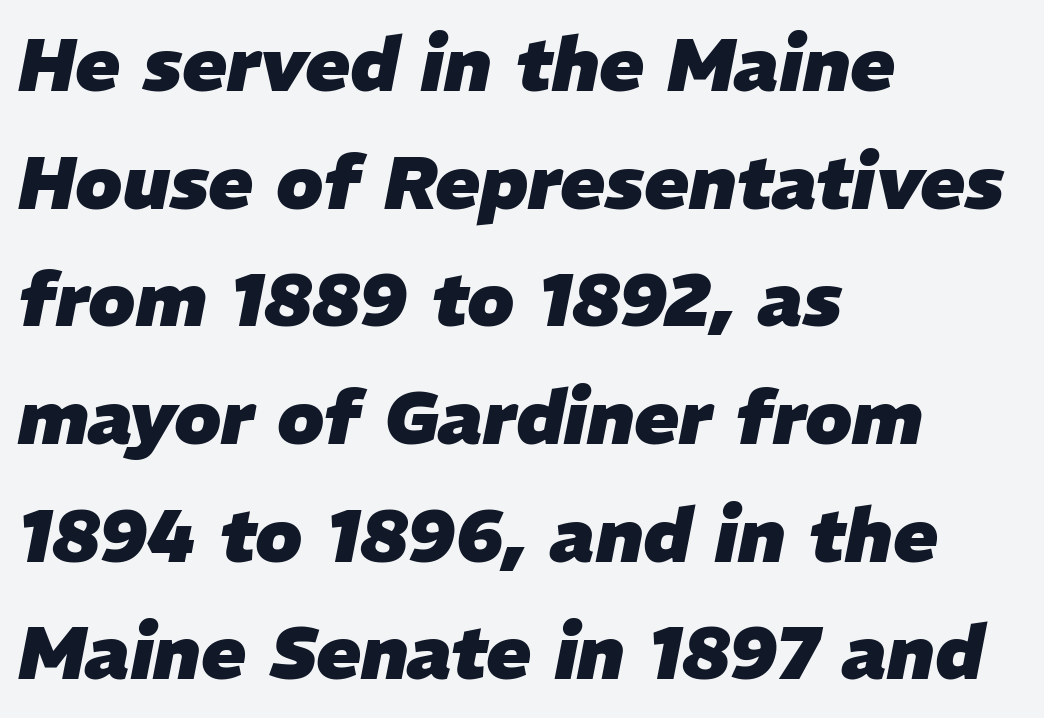
{"italic": "yes", "lean": "right", "slant_degrees": 11, "bold": "yes", "weight": "heavy", "width": "normal", "stroke_contrast": "low", "x_height": "medium", "monospaced": "no", "underline": "no", "align": "left", "line_spacing": "normal", "line_spacing_ratio": 1.59, "letter_spacing": "normal", "letter_spacing_em": 0.0, "glyph_px": 74}
